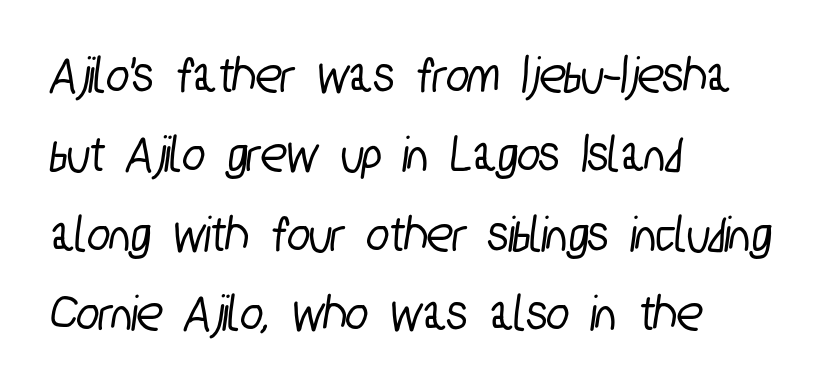
This sample has the flowing, uneven cadence of proportional lettering. Nope, no serifs anywhere on these letters. Successive baselines arrive at the customary interval. A clean baseline with only descenders dipping below it. The passage shown has conventional tracking throughout.
